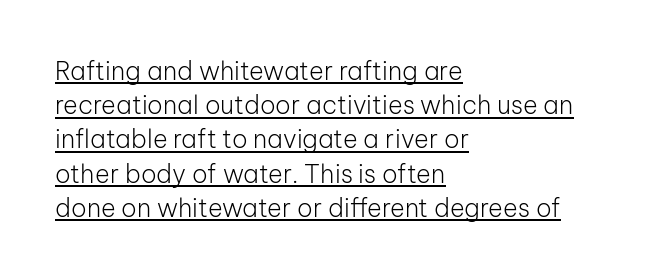
Q: Is the text bold? A: No.
Q: Is the text italic (slanted)? A: No, it is upright.
Q: Is the text underlined? A: Yes.
Q: How is the paragraph aligned? A: Left-aligned.
Q: Is the spacing between letters normal or unusually wide? A: Normal.
Q: Is the spacing between lines tight, normal or loose? A: Normal.
